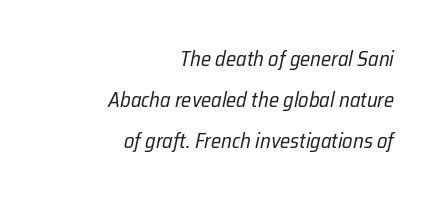
Q: Is the text bold? A: No.
Q: Is the text italic (slanted)? A: Yes, it leans right by about 12 degrees.
Q: Is the text underlined? A: No.
Q: How is the paragraph aligned? A: Right-aligned.
Q: Is the spacing between letters normal or unusually wide? A: Normal.
Q: Is the spacing between lines tight, normal or loose? A: Loose.
